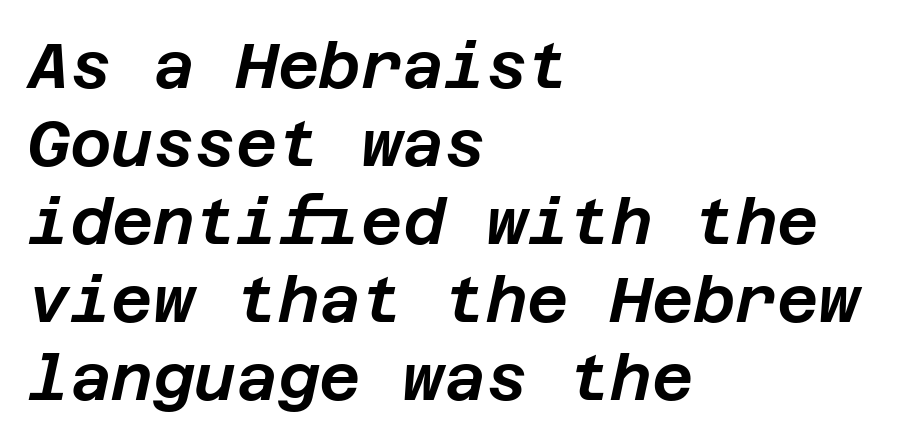
Default kerning and tracking; the words read as compact shapes. It's the slanting kind of type. Only glyphs here, with clear space below each row. This rendering uses left alignment, leaving the right contour irregular.
